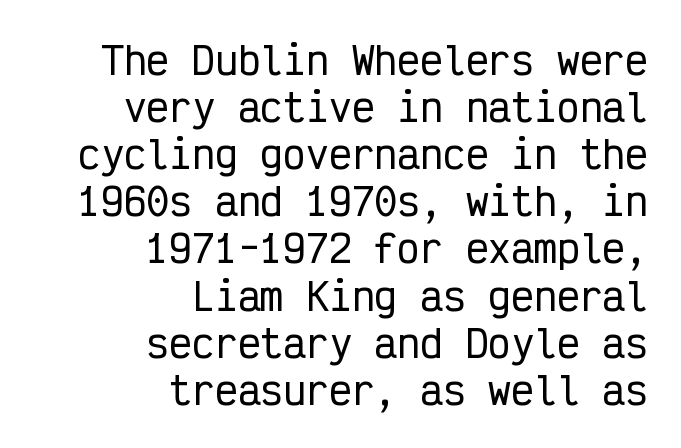
Q: Is the text italic (slanted)? A: No, it is upright.
Q: Is the typeface a serif or a sans-serif typeface? A: Sans-serif.
Q: Is the text underlined? A: No.
Q: How is the paragraph aligned? A: Right-aligned.
Q: Is the spacing between letters normal or unusually wide? A: Normal.
Q: Width (condensed, normal, or wide)? A: Condensed.
Q: Stroke contrast? A: Low.
Q: x-height? A: Medium.
Q: Monospaced? A: Yes.
